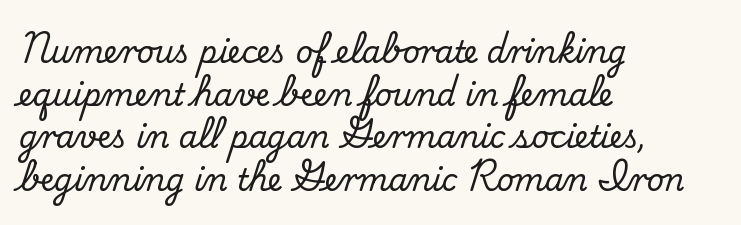
The image shows 30 px serif type; set left-aligned, normal line spacing (1.42x), normal letter spacing, not underlined; medium stroke contrast and a small x-height.
